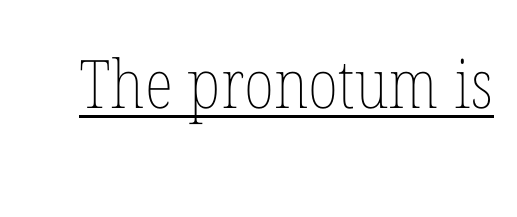
The image shows 67 px thin, condensed type, upright; set normal letter spacing, underlined; low stroke contrast and a medium x-height.
